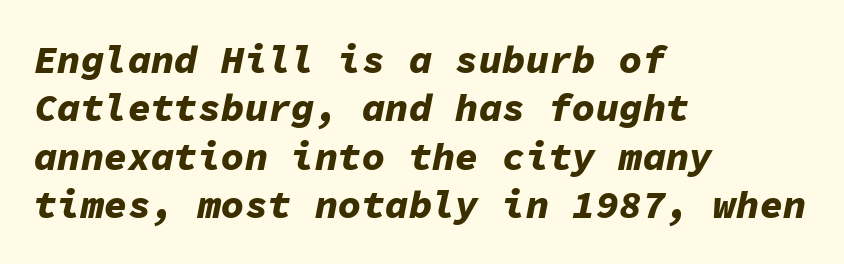
Q: Is the text bold? A: Yes.
Q: Is the text italic (slanted)? A: Yes, it leans right by about 11 degrees.
Q: Is the text underlined? A: No.
Q: How is the paragraph aligned? A: Left-aligned.
Q: Is the spacing between letters normal or unusually wide? A: Normal.
Q: Width (condensed, normal, or wide)? A: Normal.
Q: Stroke contrast? A: Low.
Q: x-height? A: Medium.
Q: Monospaced? A: Yes.
